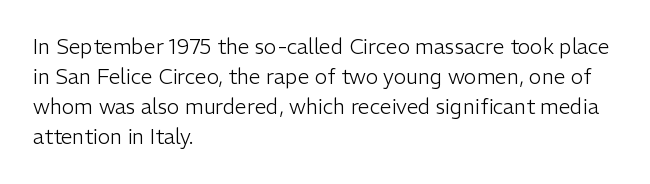
Compared with typical body copy, the letter spacing here is the same. The text block is weighted toward the left margin, trailing off unevenly rightward. The foot of each line stays bare and open. Evenly set lines give the paragraph a standard silhouette. Stroke thickness stays within the range of a standard reading face or lighter.
